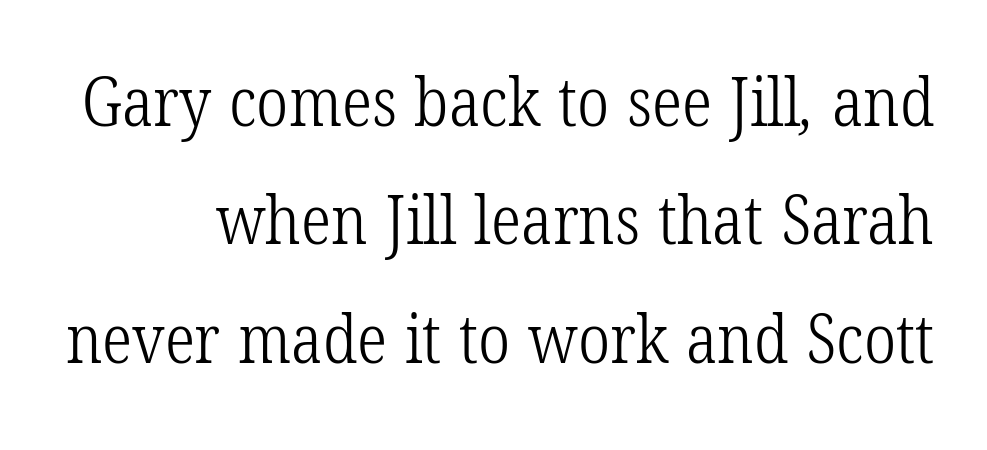
{"serif": "yes", "bold": "no", "weight": "light", "width": "condensed", "stroke_contrast": "low", "x_height": "medium", "monospaced": "no", "underline": "no", "line_spacing_ratio": 1.74, "letter_spacing": "normal", "letter_spacing_em": 0.0, "glyph_px": 68}
